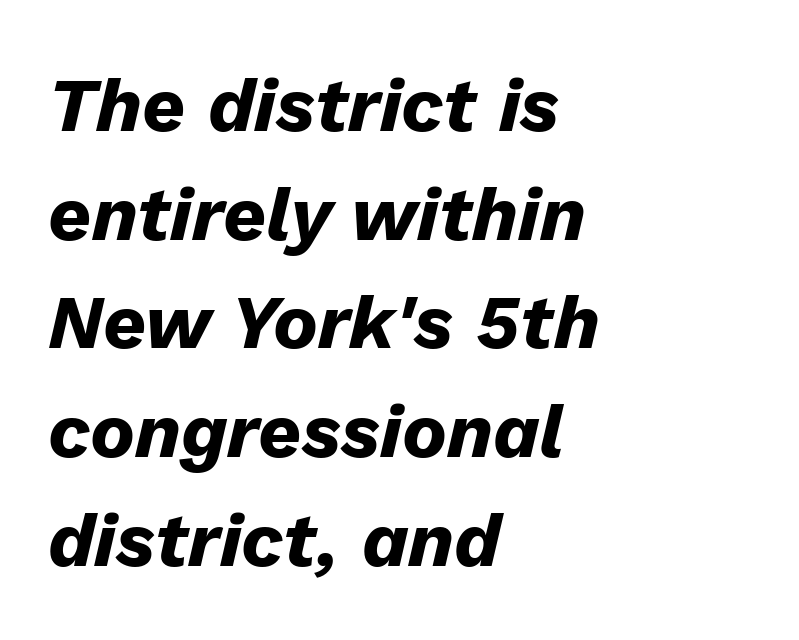
The image shows 75 px heavy type, italic (leaning right); set left-aligned, normal line spacing (1.45x), normal letter spacing, not underlined; low stroke contrast and a medium x-height.
